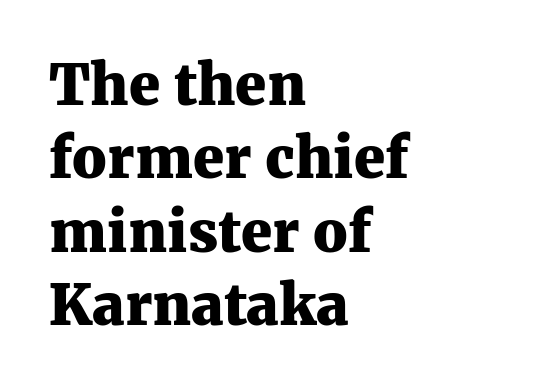
Q: Is the text bold? A: Yes.
Q: Is the text italic (slanted)? A: No, it is upright.
Q: Is the typeface a serif or a sans-serif typeface? A: Serif.
Q: Is the text underlined? A: No.
Q: How is the paragraph aligned? A: Left-aligned.
Q: Is the spacing between letters normal or unusually wide? A: Normal.
Q: Is the spacing between lines tight, normal or loose? A: Normal.
Q: Width (condensed, normal, or wide)? A: Normal.
Q: Stroke contrast? A: Medium.
Q: x-height? A: Medium.
Q: Monospaced? A: No.
